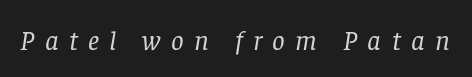
Q: Is the text bold? A: No.
Q: Is the text italic (slanted)? A: Yes, it leans right by about 8 degrees.
Q: Is the typeface a serif or a sans-serif typeface? A: Serif.
Q: Is the text underlined? A: No.
Q: Is the spacing between letters normal or unusually wide? A: Unusually wide.
Q: Width (condensed, normal, or wide)? A: Normal.
Q: Stroke contrast? A: Low.
Q: x-height? A: Large.
Q: Monospaced? A: No.
